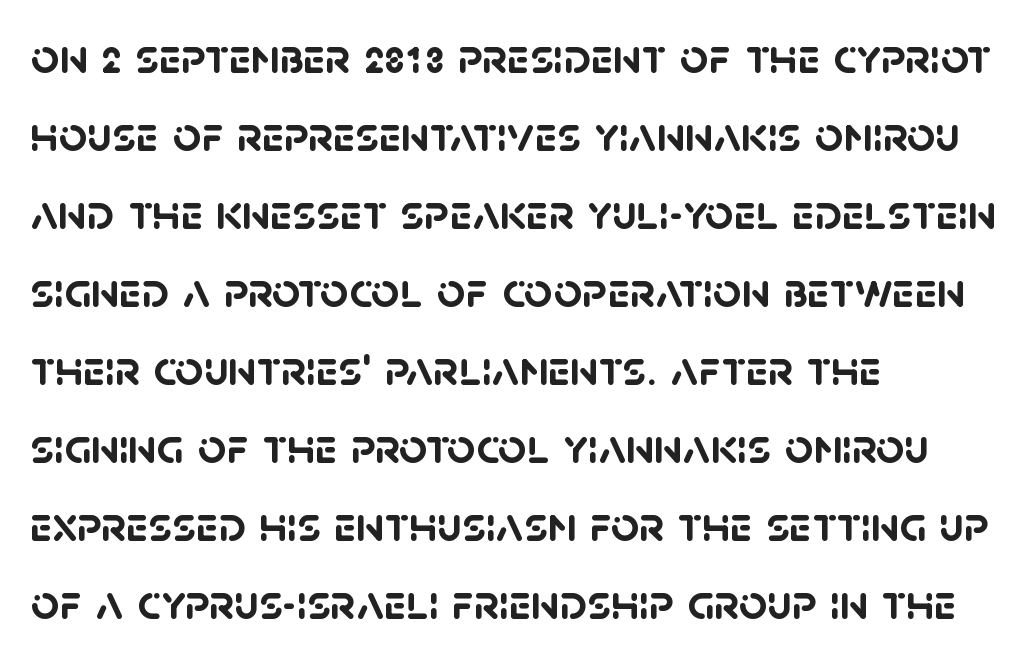
The glyphs in this specimen are sans serif. The characters look thick and weighty, a clear bold. Which margin do the lines hug? The left one — the right edge is uneven. Do the characters align in a grid? No, the font is proportional. How would I describe the line gaps? Plain and ordinary. The passage shown is not underscored anywhere.
